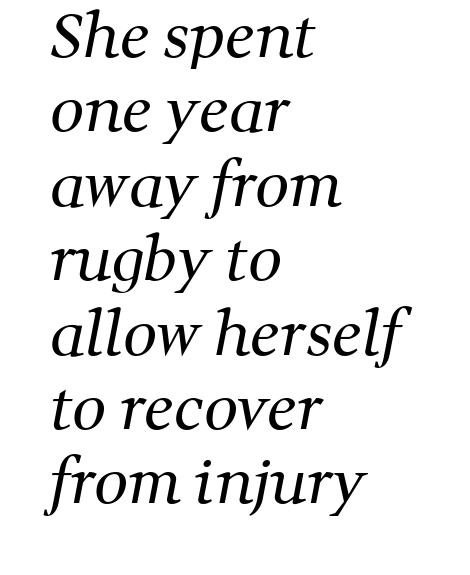
{"serif": "yes", "bold": "no", "weight": "regular", "width": "normal", "stroke_contrast": "medium", "x_height": "medium", "monospaced": "no", "underline": "no", "align": "left", "line_spacing_ratio": 1.24, "letter_spacing": "normal", "letter_spacing_em": 0.0, "glyph_px": 60}
